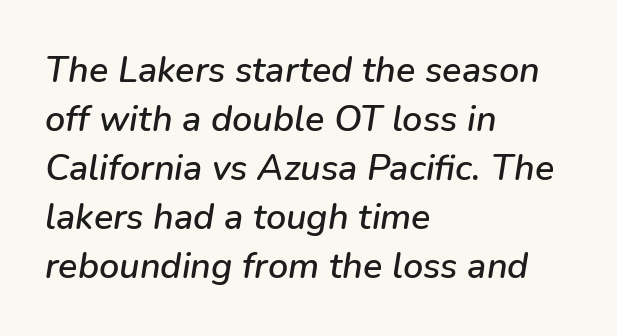
Rendered with sloped, italic letterforms. Lines of text with bare space underneath. Here the designer chose a conventional face with non-uniform glyph widths. How would I describe the line gaps? Plain and ordinary. No extra tracking has been applied to these lines.
